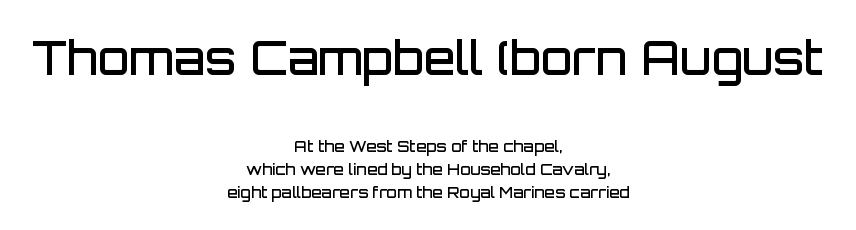
{"serif": "no", "italic": "no", "bold": "semi", "weight": "semibold", "width": "normal", "stroke_contrast": "low", "x_height": "large", "monospaced": "no", "underline": "no", "align": "center", "line_spacing": "normal", "line_spacing_ratio": 1.54, "letter_spacing": "normal", "letter_spacing_em": 0.0, "larger_block": "first", "size_ratio": 3.07, "glyph_px": 46}
